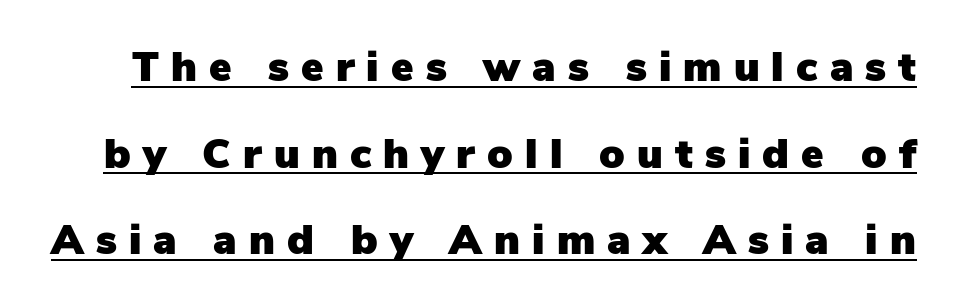
{"serif": "no", "italic": "no", "width": "normal", "stroke_contrast": "low", "x_height": "medium", "monospaced": "no", "underline": "yes", "line_spacing": "loose", "line_spacing_ratio": 2.06, "letter_spacing": "wide", "letter_spacing_em": 0.29, "glyph_px": 42}
